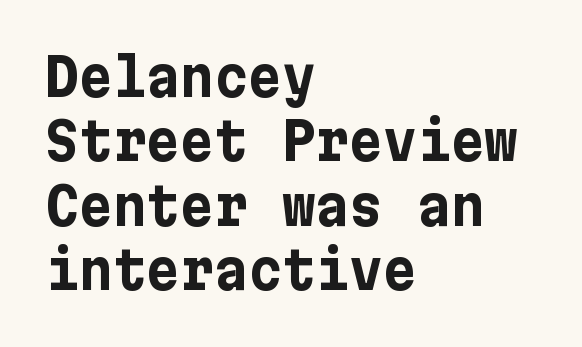
Q: Is the text bold? A: Yes.
Q: Is the text italic (slanted)? A: No, it is upright.
Q: Is the typeface a serif or a sans-serif typeface? A: Sans-serif.
Q: Is the text underlined? A: No.
Q: How is the paragraph aligned? A: Left-aligned.
Q: Is the spacing between letters normal or unusually wide? A: Normal.
Q: Width (condensed, normal, or wide)? A: Normal.
Q: Stroke contrast? A: Low.
Q: x-height? A: Medium.
